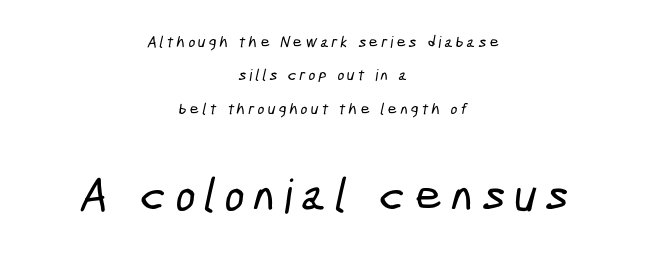
The image shows 47 px condensed sans-serif type; set centered, loose line spacing (2.09x), unusually wide letter spacing (+0.2 em), not underlined; the second (bottom) block is 2.94x larger; low stroke contrast and a medium x-height.
